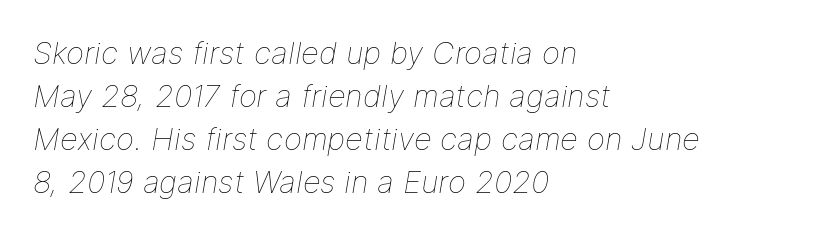
{"italic": "yes", "lean": "right", "slant_degrees": 9, "bold": "no", "weight": "thin", "width": "normal", "stroke_contrast": "low", "x_height": "medium", "monospaced": "no", "underline": "no", "align": "left", "line_spacing": "normal", "line_spacing_ratio": 1.39, "letter_spacing": "normal", "letter_spacing_em": 0.0, "glyph_px": 31}
